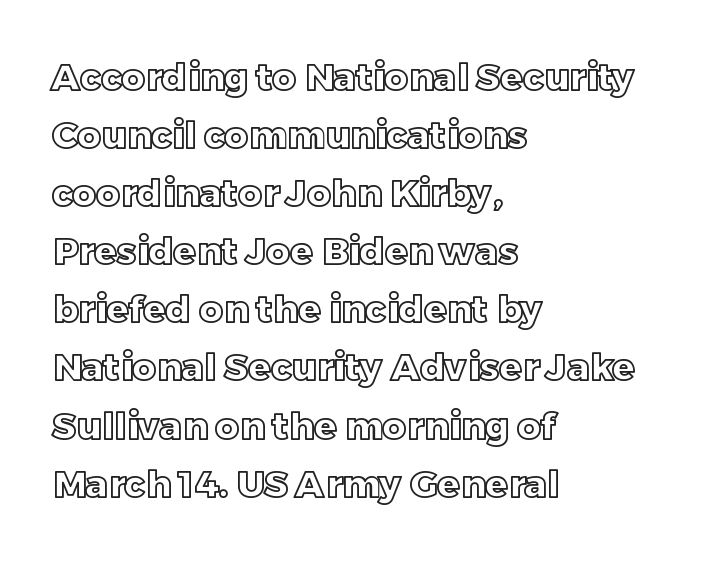
Q: Is the text italic (slanted)? A: No, it is upright.
Q: Is the text underlined? A: No.
Q: How is the paragraph aligned? A: Left-aligned.
Q: Is the spacing between letters normal or unusually wide? A: Normal.
Q: Is the spacing between lines tight, normal or loose? A: Normal.
Q: Width (condensed, normal, or wide)? A: Normal.
Q: x-height? A: Large.
Q: Monospaced? A: No.
